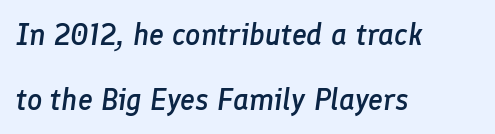
{"italic": "yes", "lean": "right", "slant_degrees": 8, "bold": "semi", "weight": "semibold", "width": "normal", "stroke_contrast": "low", "x_height": "medium", "monospaced": "no", "underline": "no", "align": "left", "line_spacing": "loose", "line_spacing_ratio": 2.16, "letter_spacing": "normal", "letter_spacing_em": 0.0, "glyph_px": 30}
